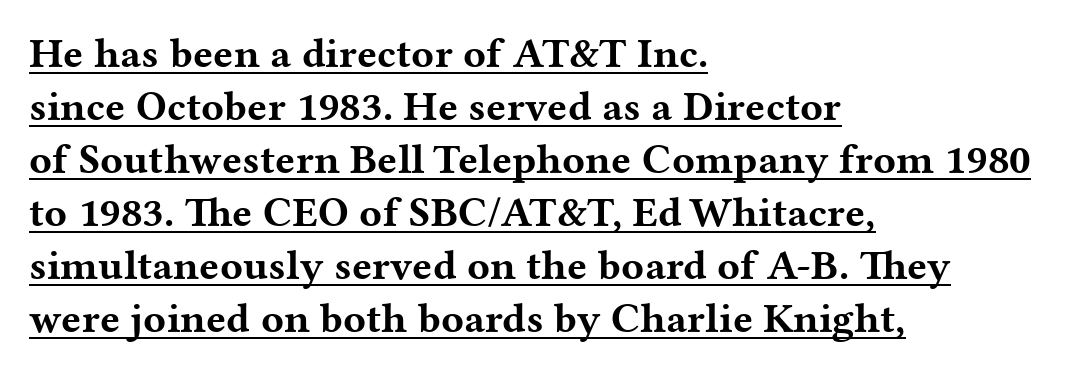
The image shows 42 px bold, wide serif type, upright; set left-aligned, normal line spacing (1.26x), normal letter spacing, underlined; medium stroke contrast and a medium x-height.
